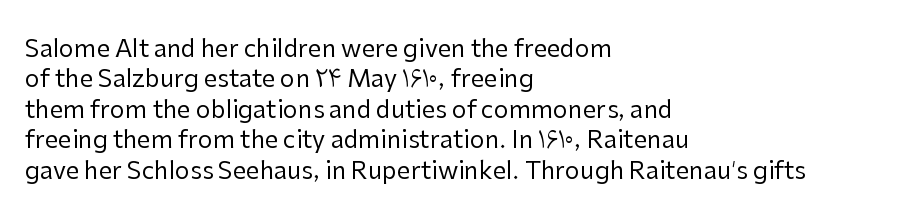
The type sits square on the baseline with zero lean. Only glyphs here, with clear space below each row. This sample is left-justified, so line endings fall wherever the words run out. Nothing unusual about the tracking: characters are spaced as the font intends. No extra ink here — the face is not bold.
